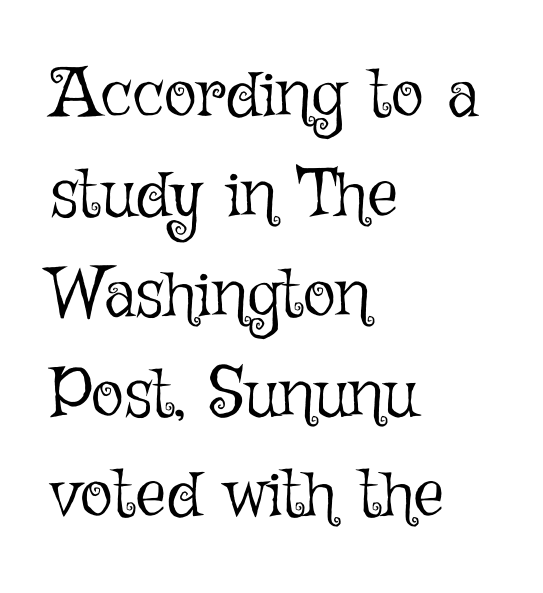
Q: Is the text bold? A: No.
Q: Is the text italic (slanted)? A: No, it is upright.
Q: Is the text underlined? A: No.
Q: How is the paragraph aligned? A: Left-aligned.
Q: Is the spacing between letters normal or unusually wide? A: Normal.
Q: Is the spacing between lines tight, normal or loose? A: Normal.
Q: Width (condensed, normal, or wide)? A: Normal.
Q: Stroke contrast? A: Low.
Q: x-height? A: Medium.
Q: Monospaced? A: No.
